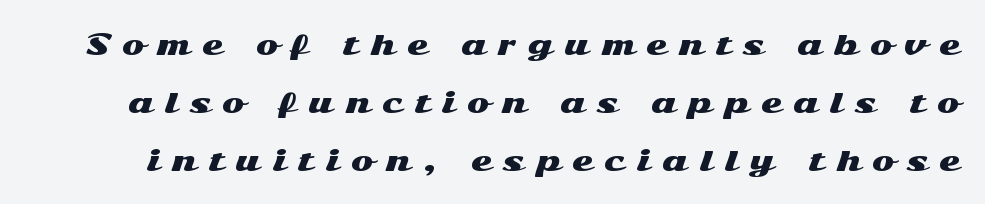
{"underline": "no", "line_spacing": "loose", "line_spacing_ratio": 2.14, "letter_spacing": "wide", "letter_spacing_em": 0.44, "glyph_px": 27}
